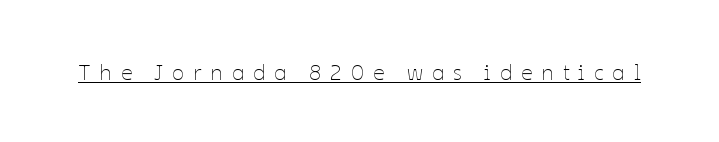
Looks like someone drew a line under every word here. The line texture is sparse and dotted thanks to wide tracking. You can tell it's not italic because the verticals are truly vertical. The typeface has the unassuming heft of standard copy or less.
